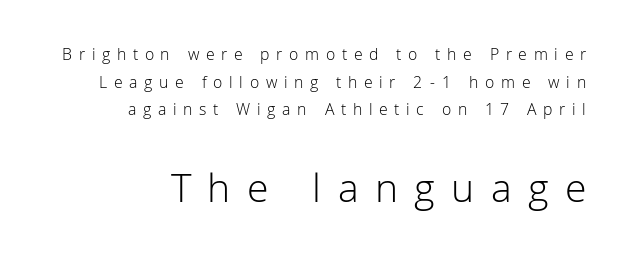
Q: Is the text bold? A: No.
Q: Is the text italic (slanted)? A: No, it is upright.
Q: Is the typeface a serif or a sans-serif typeface? A: Sans-serif.
Q: Is the text underlined? A: No.
Q: How is the paragraph aligned? A: Right-aligned.
Q: Is the spacing between letters normal or unusually wide? A: Unusually wide.
Q: Is the spacing between lines tight, normal or loose? A: Normal.
Q: Which block of text is set in a larger size, the first (top) or the second (bottom)? A: The second (bottom) one.
Q: Width (condensed, normal, or wide)? A: Normal.
Q: Stroke contrast? A: Low.
Q: x-height? A: Medium.
Q: Monospaced? A: No.
